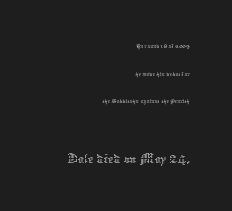
Airy leading. The letters advance in unequal steps, a hallmark of proportional type. Anything drawn beneath the words? Only blank space. Two sizes are in play, and the larger belongs to the second block.
